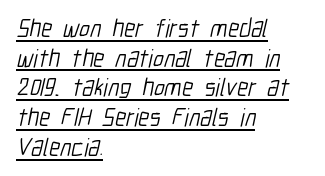
{"bold": "no", "underline": "yes", "align": "left", "line_spacing_ratio": 1.19, "letter_spacing": "normal", "letter_spacing_em": 0.0, "glyph_px": 25}
